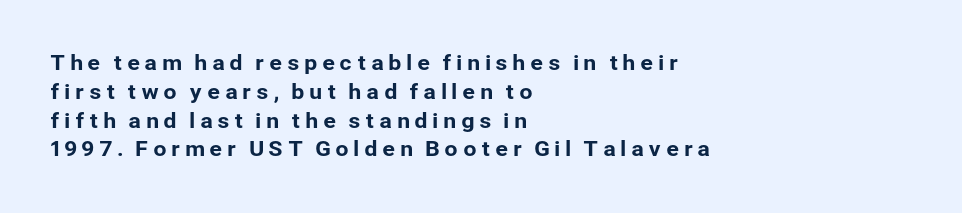
{"italic": "no", "underline": "no", "align": "left", "line_spacing": "normal", "line_spacing_ratio": 1.37, "letter_spacing": "wide", "letter_spacing_em": 0.2, "glyph_px": 21}
